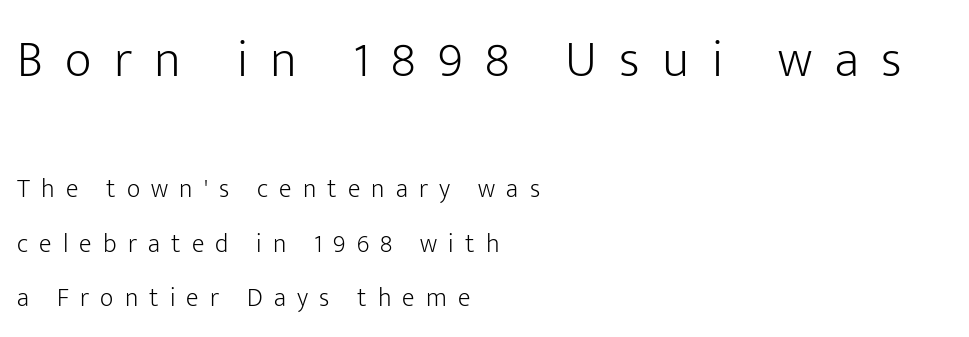
Q: Is the text bold? A: No.
Q: Is the text italic (slanted)? A: No, it is upright.
Q: Is the typeface a serif or a sans-serif typeface? A: Sans-serif.
Q: Is the text underlined? A: No.
Q: How is the paragraph aligned? A: Left-aligned.
Q: Is the spacing between letters normal or unusually wide? A: Unusually wide.
Q: Is the spacing between lines tight, normal or loose? A: Loose.
Q: Which block of text is set in a larger size, the first (top) or the second (bottom)? A: The first (top) one.
Q: Width (condensed, normal, or wide)? A: Normal.
Q: Stroke contrast? A: Low.
Q: x-height? A: Medium.
Q: Monospaced? A: No.
